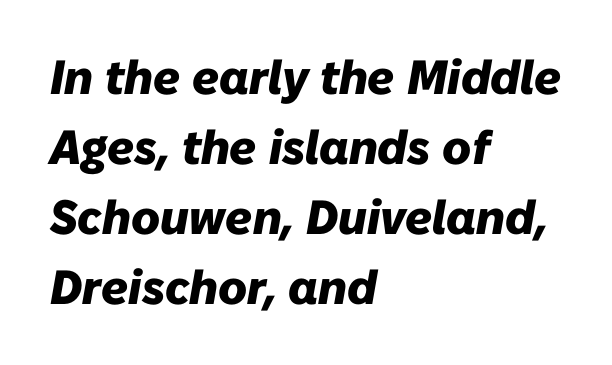
Q: Is the text bold? A: Yes.
Q: Is the text italic (slanted)? A: Yes, it leans right by about 10 degrees.
Q: Is the text underlined? A: No.
Q: How is the paragraph aligned? A: Left-aligned.
Q: Is the spacing between letters normal or unusually wide? A: Normal.
Q: Is the spacing between lines tight, normal or loose? A: Normal.
Q: Width (condensed, normal, or wide)? A: Normal.
Q: Stroke contrast? A: Low.
Q: x-height? A: Medium.
Q: Monospaced? A: No.
